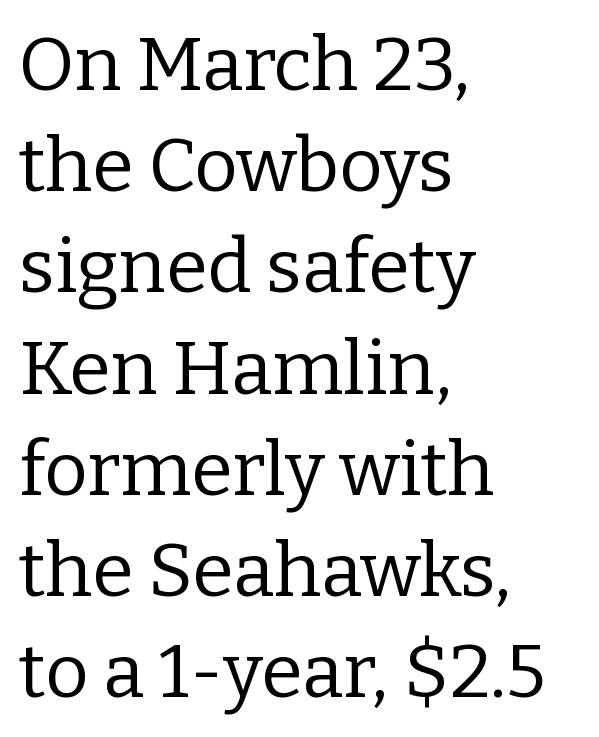
{"serif": "yes", "italic": "no", "bold": "no", "weight": "regular", "width": "normal", "stroke_contrast": "low", "x_height": "medium", "monospaced": "no", "underline": "no", "align": "left", "line_spacing": "normal", "line_spacing_ratio": 1.35, "letter_spacing": "normal", "letter_spacing_em": 0.0, "glyph_px": 75}
